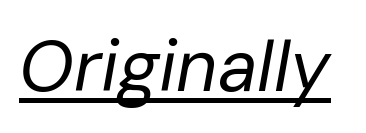
The image shows 72 px regular-weight type, italic (leaning right); set normal letter spacing, underlined; low stroke contrast and a medium x-height.
